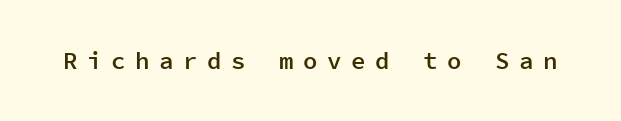
Q: Is the text bold? A: Semi-bold.
Q: Is the text italic (slanted)? A: No, it is upright.
Q: Is the text underlined? A: No.
Q: Is the spacing between letters normal or unusually wide? A: Unusually wide.
